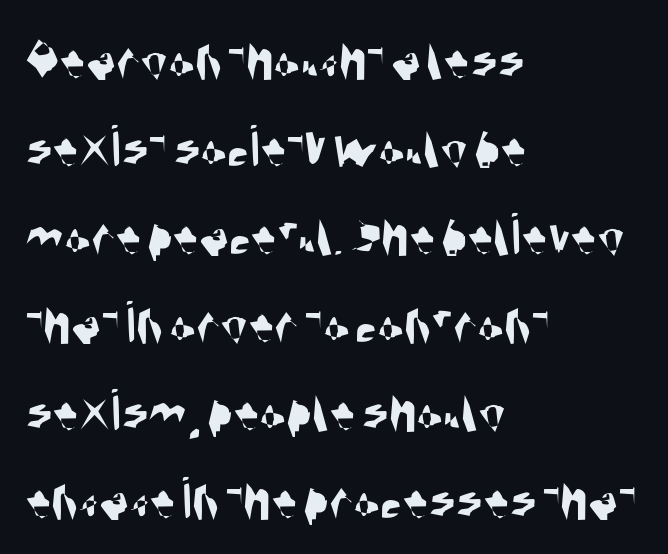
{"serif": "no", "width": "condensed", "stroke_contrast": "medium", "x_height": "large", "monospaced": "no", "underline": "no", "align": "left", "line_spacing": "normal", "line_spacing_ratio": 1.42, "letter_spacing": "normal", "letter_spacing_em": 0.0, "glyph_px": 62}
